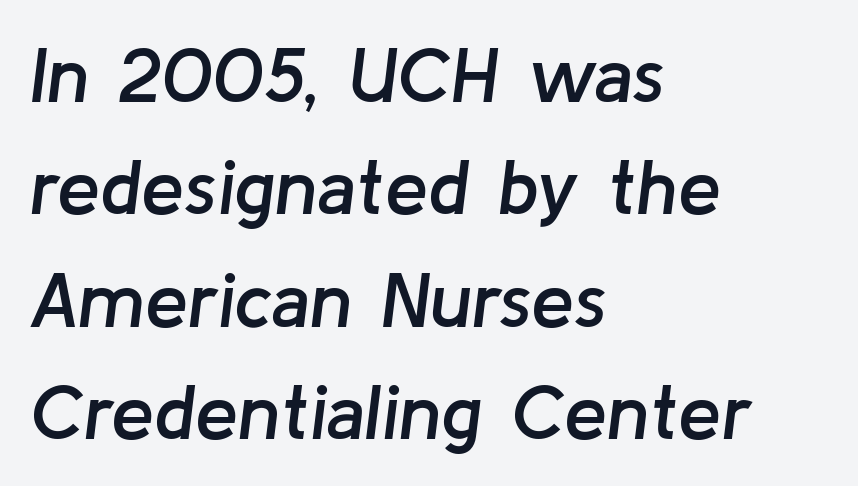
The image shows 77 px semibold type, italic (leaning right); set left-aligned, normal line spacing (1.46x), normal letter spacing, not underlined; low stroke contrast and a medium x-height.
